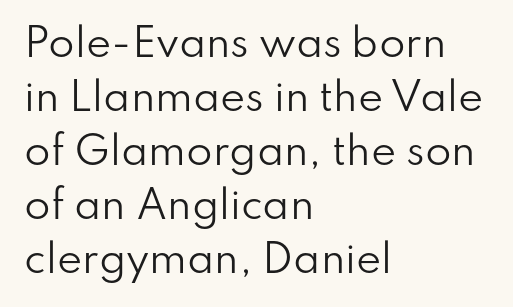
{"serif": "no", "italic": "no", "bold": "no", "weight": "regular", "width": "normal", "stroke_contrast": "low", "x_height": "small", "monospaced": "no", "underline": "no", "align": "left", "line_spacing": "normal", "line_spacing_ratio": 1.42, "letter_spacing": "normal", "letter_spacing_em": 0.0, "glyph_px": 38}
